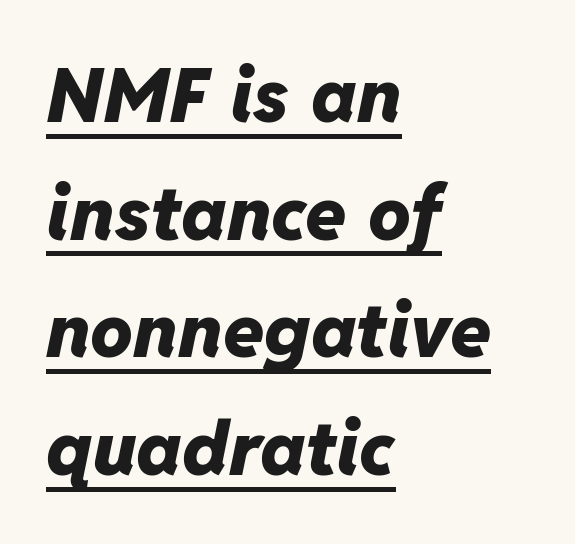
Chunky letters — that's bold for sure. Descenders here cross a horizontal rule under the line. Nothing unusual about the tracking: characters are spaced as the font intends. Which margin do the lines hug? The left one — the right edge is uneven. Posture: slanted. The face used here is proportionally spaced, like ordinary book or web type.
